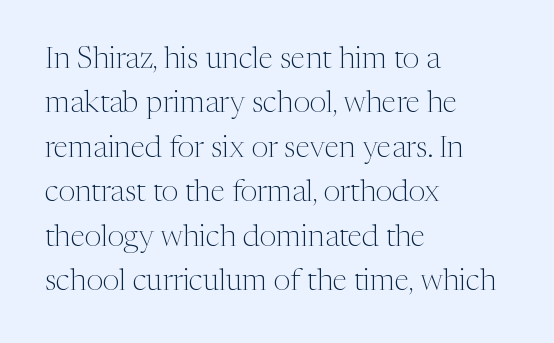
Q: Is the text bold? A: No.
Q: Is the text italic (slanted)? A: No, it is upright.
Q: Is the typeface a serif or a sans-serif typeface? A: Serif.
Q: Is the text underlined? A: No.
Q: How is the paragraph aligned? A: Left-aligned.
Q: Is the spacing between letters normal or unusually wide? A: Normal.
Q: Is the spacing between lines tight, normal or loose? A: Normal.
Q: Width (condensed, normal, or wide)? A: Normal.
Q: Stroke contrast? A: Medium.
Q: x-height? A: Medium.
Q: Monospaced? A: No.
